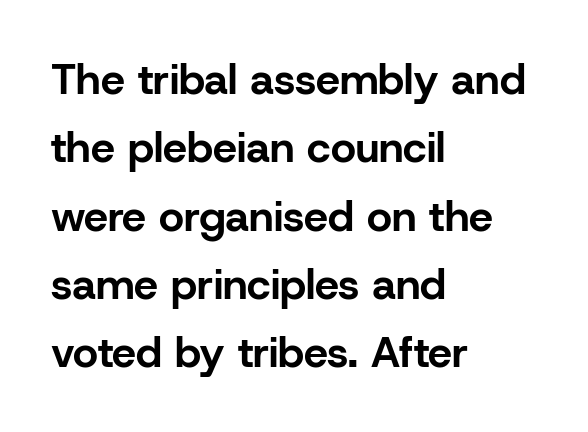
Q: Is the text bold? A: Yes.
Q: Is the text italic (slanted)? A: No, it is upright.
Q: Is the typeface a serif or a sans-serif typeface? A: Sans-serif.
Q: Is the text underlined? A: No.
Q: How is the paragraph aligned? A: Left-aligned.
Q: Is the spacing between letters normal or unusually wide? A: Normal.
Q: Is the spacing between lines tight, normal or loose? A: Normal.
Q: Width (condensed, normal, or wide)? A: Normal.
Q: Stroke contrast? A: Low.
Q: x-height? A: Medium.
Q: Monospaced? A: No.
